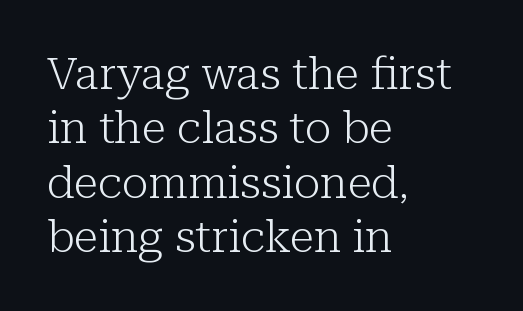
Q: Is the text bold? A: No.
Q: Is the text italic (slanted)? A: No, it is upright.
Q: Is the typeface a serif or a sans-serif typeface? A: Serif.
Q: Is the text underlined? A: No.
Q: How is the paragraph aligned? A: Left-aligned.
Q: Is the spacing between letters normal or unusually wide? A: Normal.
Q: Width (condensed, normal, or wide)? A: Normal.
Q: Stroke contrast? A: Low.
Q: x-height? A: Medium.
Q: Monospaced? A: No.
